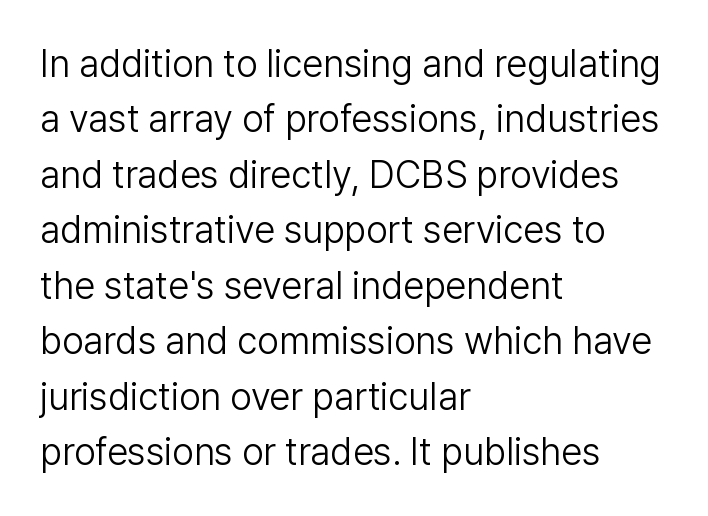
Q: Is the text bold? A: No.
Q: Is the text italic (slanted)? A: No, it is upright.
Q: Is the typeface a serif or a sans-serif typeface? A: Sans-serif.
Q: Is the text underlined? A: No.
Q: How is the paragraph aligned? A: Left-aligned.
Q: Is the spacing between letters normal or unusually wide? A: Normal.
Q: Is the spacing between lines tight, normal or loose? A: Normal.
Q: Width (condensed, normal, or wide)? A: Normal.
Q: Stroke contrast? A: Low.
Q: x-height? A: Medium.
Q: Monospaced? A: No.
